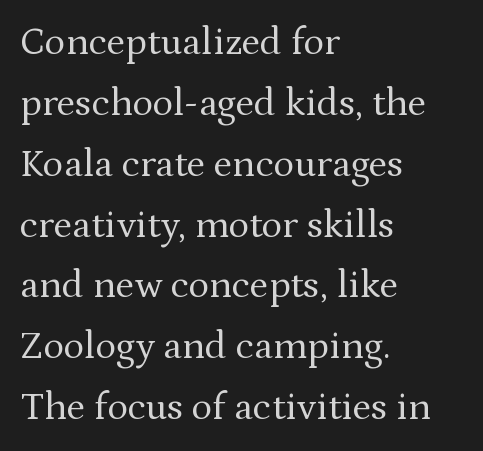
Ordinary non-slanted type is in use. These lines are set flush left with a ragged right edge. The passage shown is typed in a proportional face where columns would drift. In terms of letterform style, serifs are clearly present. Letters rest on an invisible, unmarked baseline.
